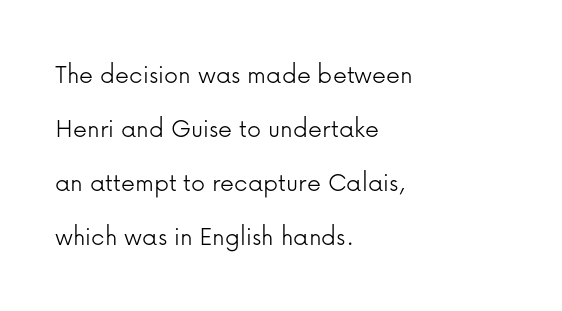
The typesetting does not lean heavy: it is not bold. Tracking here is standard; glyphs follow each other at the usual distance. Interline gaps are noticeably wide in this sample. Is this a fixed-width face? No — the glyphs have proportional, varying widths.
